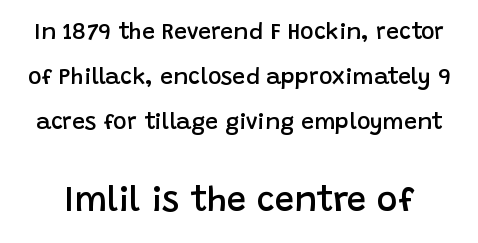
{"serif": "no", "italic": "no", "bold": "semi", "weight": "semibold", "width": "normal", "stroke_contrast": "low", "x_height": "large", "monospaced": "no", "underline": "no", "line_spacing": "loose", "line_spacing_ratio": 1.95, "letter_spacing": "normal", "letter_spacing_em": 0.0, "larger_block": "second", "size_ratio": 1.52, "glyph_px": 35}
